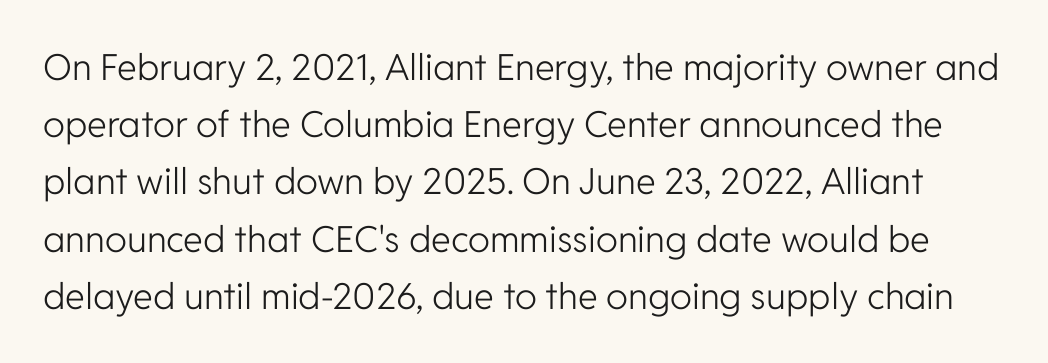
The image shows 36 px light sans-serif type, upright; set normal line spacing (1.59x), normal letter spacing, not underlined; low stroke contrast and a medium x-height.
